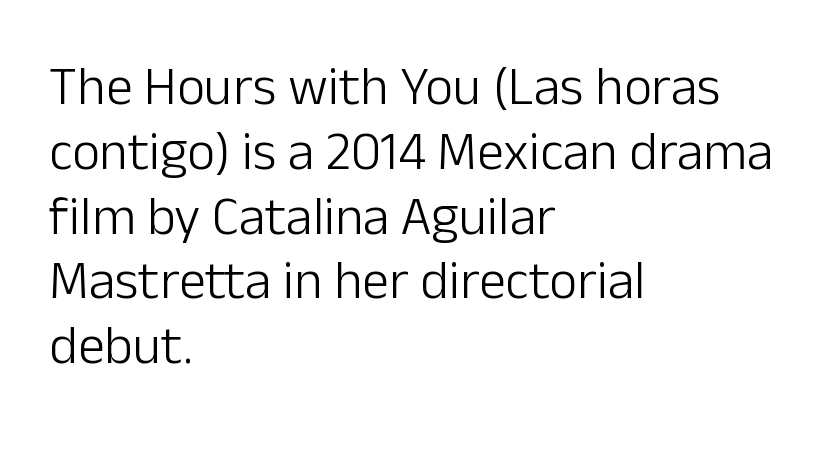
The image shows 54 px light sans-serif type, upright; set left-aligned, line spacing 1.2x, normal letter spacing, not underlined; low stroke contrast and a medium x-height.
